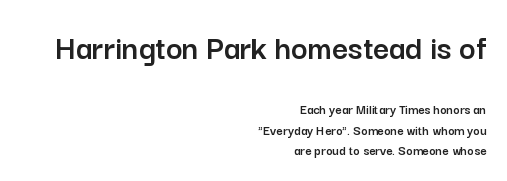
Q: Is the text italic (slanted)? A: No, it is upright.
Q: Is the typeface a serif or a sans-serif typeface? A: Sans-serif.
Q: Is the text underlined? A: No.
Q: How is the paragraph aligned? A: Right-aligned.
Q: Is the spacing between letters normal or unusually wide? A: Normal.
Q: Is the spacing between lines tight, normal or loose? A: Normal.
Q: Which block of text is set in a larger size, the first (top) or the second (bottom)? A: The first (top) one.
Q: Width (condensed, normal, or wide)? A: Normal.
Q: Stroke contrast? A: Low.
Q: x-height? A: Medium.
Q: Monospaced? A: No.
